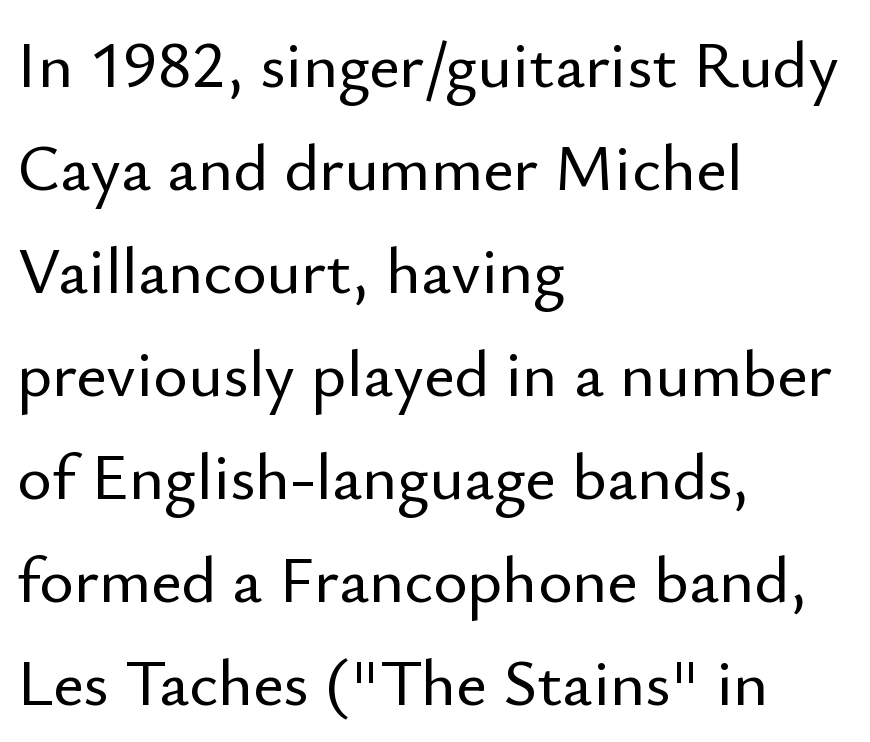
The image shows 66 px sans-serif type, upright; set left-aligned, normal line spacing (1.56x), normal letter spacing, not underlined; low stroke contrast and a small x-height.
